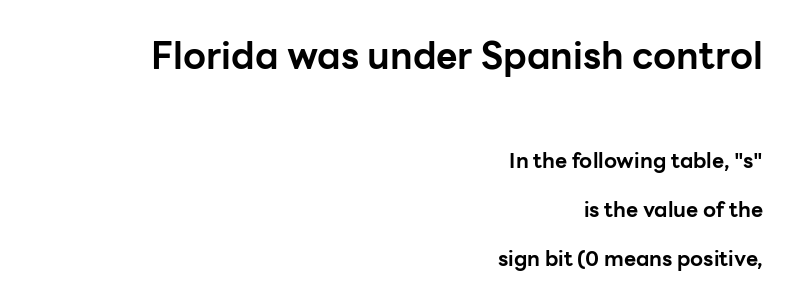
{"serif": "no", "italic": "no", "bold": "yes", "weight": "bold", "width": "normal", "stroke_contrast": "low", "x_height": "medium", "monospaced": "no", "underline": "no", "align": "right", "line_spacing": "loose", "line_spacing_ratio": 2.35, "letter_spacing": "normal", "letter_spacing_em": 0.0, "larger_block": "first", "size_ratio": 1.76, "glyph_px": 37}
